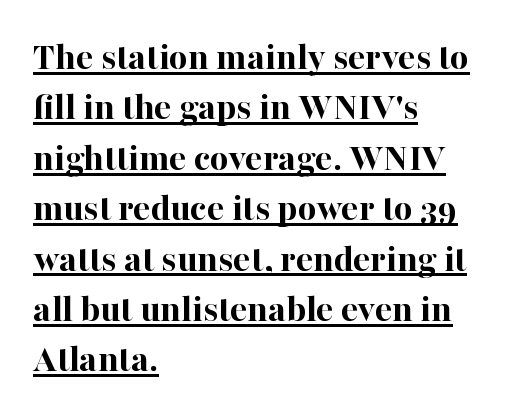
Q: Is the text bold? A: Yes.
Q: Is the text italic (slanted)? A: No, it is upright.
Q: Is the typeface a serif or a sans-serif typeface? A: Serif.
Q: Is the text underlined? A: Yes.
Q: How is the paragraph aligned? A: Left-aligned.
Q: Is the spacing between letters normal or unusually wide? A: Normal.
Q: Is the spacing between lines tight, normal or loose? A: Normal.
Q: Width (condensed, normal, or wide)? A: Normal.
Q: Stroke contrast? A: High.
Q: x-height? A: Medium.
Q: Monospaced? A: No.
